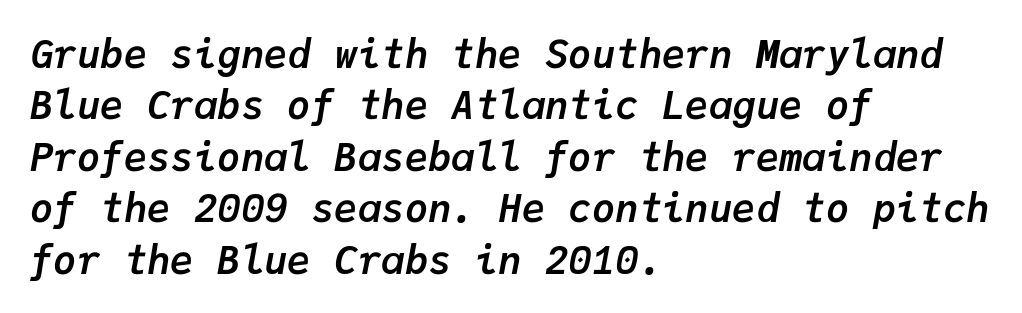
{"italic": "yes", "lean": "right", "slant_degrees": 9, "bold": "yes", "weight": "semibold", "width": "normal", "stroke_contrast": "low", "x_height": "medium", "monospaced": "yes", "underline": "no", "align": "left", "line_spacing": "normal", "line_spacing_ratio": 1.32, "letter_spacing": "normal", "letter_spacing_em": 0.0, "glyph_px": 39}
